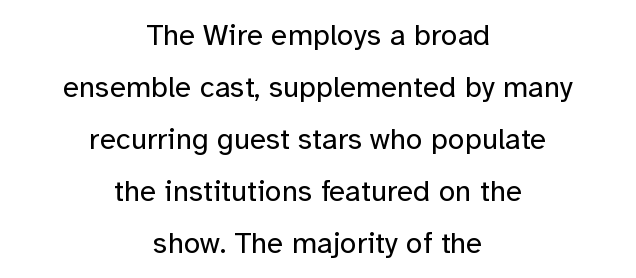
{"serif": "no", "italic": "no", "bold": "no", "weight": "regular", "width": "normal", "stroke_contrast": "low", "x_height": "medium", "monospaced": "no", "underline": "no", "align": "center", "line_spacing_ratio": 1.73, "letter_spacing": "normal", "letter_spacing_em": 0.0, "glyph_px": 30}
